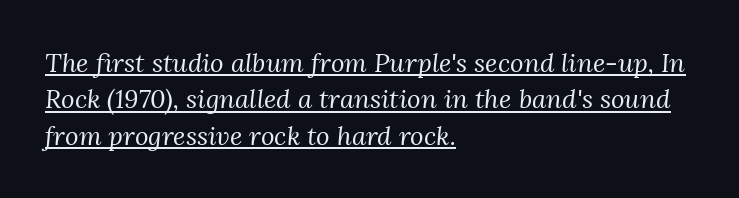
The image shows 26 px text type, italic (leaning right); set left-aligned, normal line spacing (1.4x), normal letter spacing, underlined.
